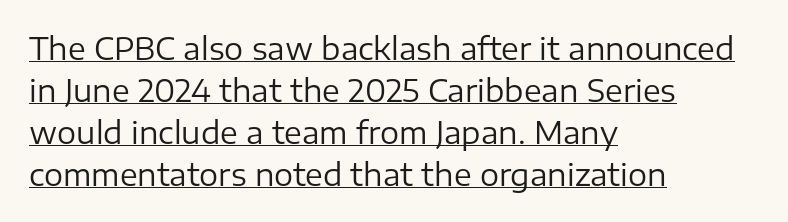
Q: Is the text bold? A: No.
Q: Is the text italic (slanted)? A: No, it is upright.
Q: Is the typeface a serif or a sans-serif typeface? A: Sans-serif.
Q: Is the text underlined? A: Yes.
Q: How is the paragraph aligned? A: Left-aligned.
Q: Is the spacing between letters normal or unusually wide? A: Normal.
Q: Is the spacing between lines tight, normal or loose? A: Normal.
Q: Width (condensed, normal, or wide)? A: Normal.
Q: Stroke contrast? A: Low.
Q: x-height? A: Medium.
Q: Monospaced? A: No.
